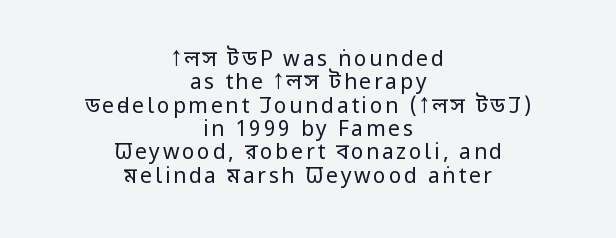
{"italic": "no", "bold": "no", "underline": "no", "align": "center", "line_spacing": "tight", "line_spacing_ratio": 1.11, "glyph_px": 21}
